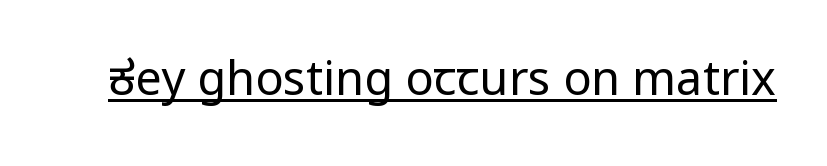
{"serif": "no", "italic": "no", "bold": "no", "weight": "regular", "width": "normal", "stroke_contrast": "low", "x_height": "medium", "monospaced": "no", "underline": "yes", "letter_spacing": "normal", "letter_spacing_em": 0.0, "glyph_px": 47}
